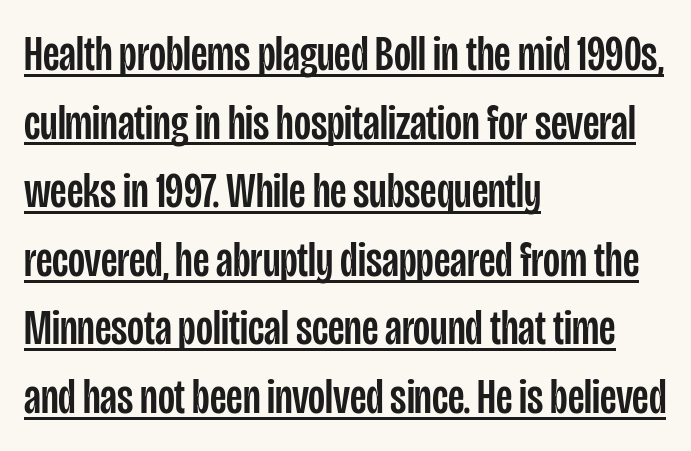
The image shows 49 px condensed sans-serif type, upright; set left-aligned, normal line spacing (1.4x), normal letter spacing, underlined; low stroke contrast and a large x-height.
